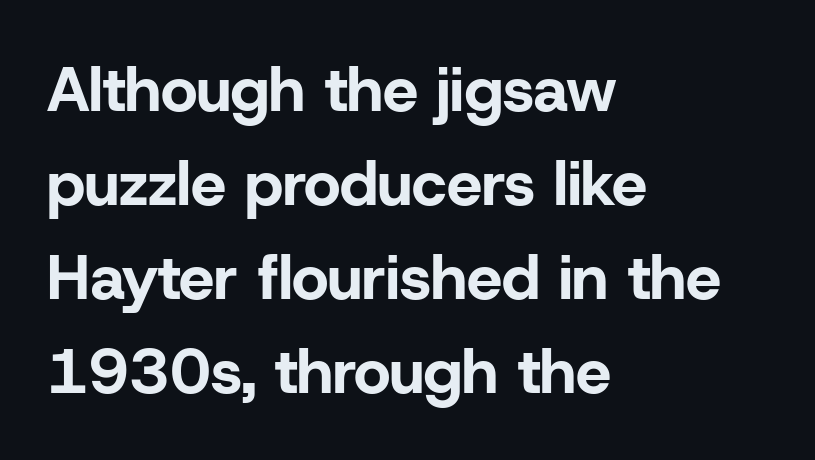
These lines are rendered in a variable-pitch font. Reading down the column, the eye jumps a familiar distance to each next line. The strokes are fattened all the way to bold. Does the lettering tilt? It doesn't — this is upright.
